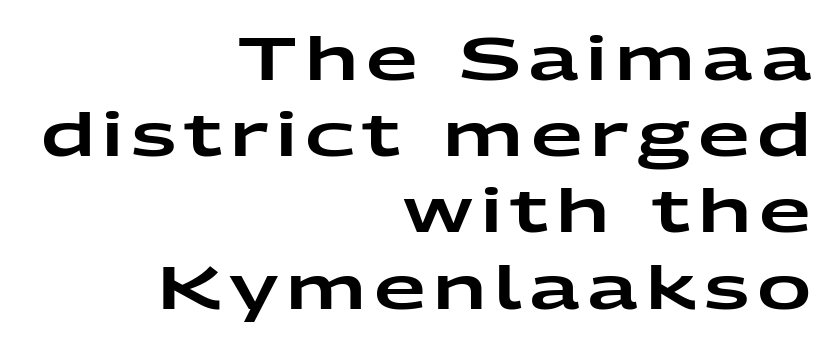
The image shows 60 px wide sans-serif type, upright; set right-aligned, normal line spacing (1.27x), not underlined; low stroke contrast and a medium x-height.
